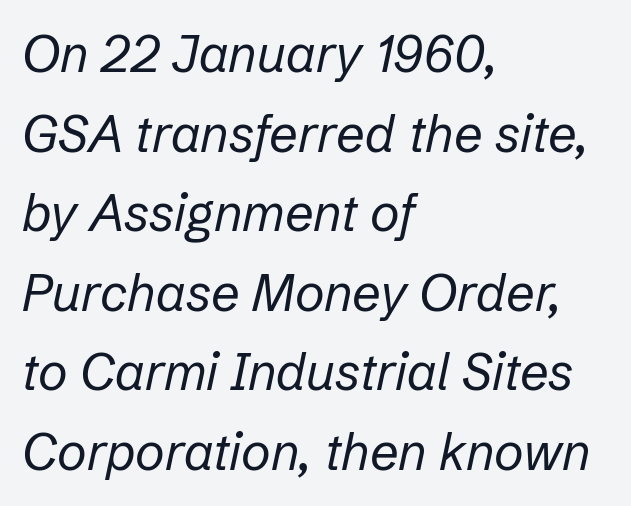
{"italic": "yes", "lean": "right", "slant_degrees": 12, "bold": "no", "weight": "regular", "width": "normal", "stroke_contrast": "low", "x_height": "medium", "monospaced": "no", "underline": "no", "align": "left", "line_spacing": "normal", "line_spacing_ratio": 1.56, "letter_spacing": "normal", "letter_spacing_em": 0.0, "glyph_px": 51}
